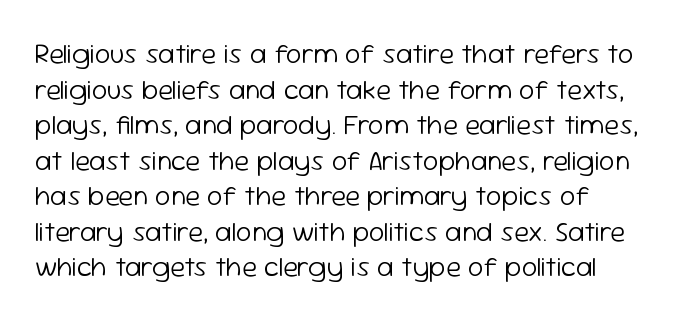
The image shows 28 px light sans-serif type, upright; set normal line spacing (1.27x), normal letter spacing, not underlined; low stroke contrast and a medium x-height.
